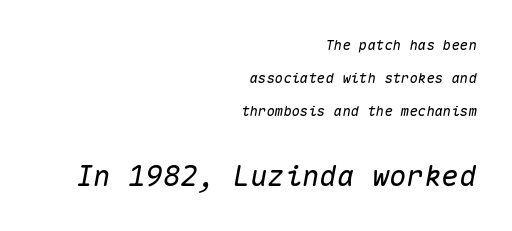
Q: Is the text italic (slanted)? A: Yes, it leans right by about 10 degrees.
Q: Is the text underlined? A: No.
Q: How is the paragraph aligned? A: Right-aligned.
Q: Is the spacing between letters normal or unusually wide? A: Normal.
Q: Is the spacing between lines tight, normal or loose? A: Loose.
Q: Which block of text is set in a larger size, the first (top) or the second (bottom)? A: The second (bottom) one.
Q: Width (condensed, normal, or wide)? A: Normal.
Q: Stroke contrast? A: Medium.
Q: x-height? A: Medium.
Q: Monospaced? A: Yes.
